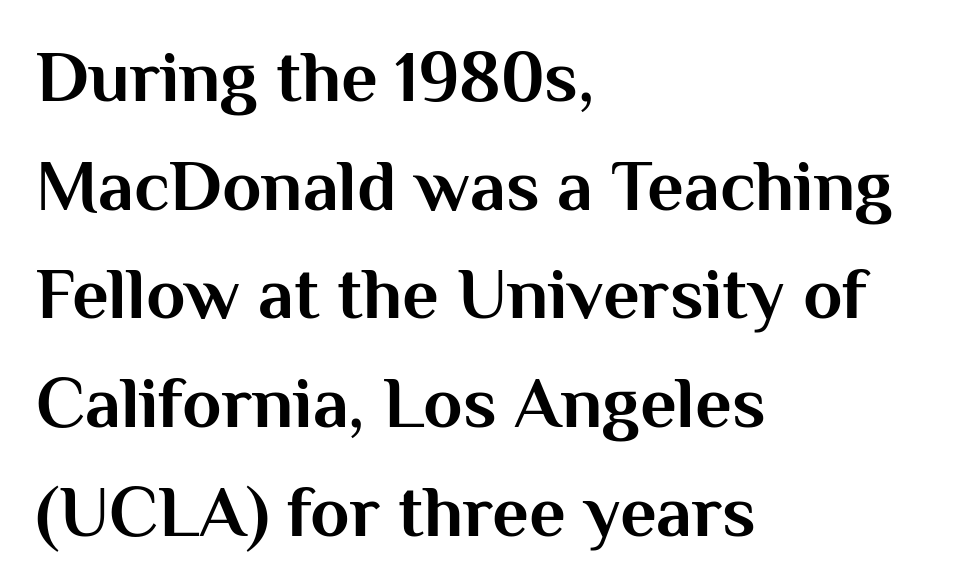
{"serif": "no", "italic": "no", "bold": "yes", "weight": "bold", "width": "normal", "stroke_contrast": "medium", "x_height": "medium", "monospaced": "no", "underline": "no", "align": "left", "line_spacing": "normal", "line_spacing_ratio": 1.51, "letter_spacing": "normal", "letter_spacing_em": 0.0, "glyph_px": 72}
